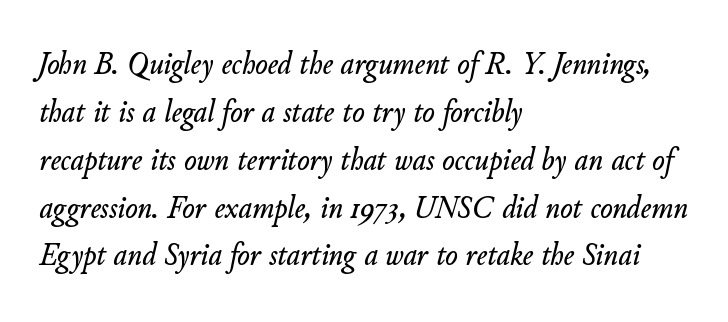
Q: Is the text italic (slanted)? A: Yes, it leans right by about 11 degrees.
Q: Is the text underlined? A: No.
Q: How is the paragraph aligned? A: Left-aligned.
Q: Is the spacing between letters normal or unusually wide? A: Normal.
Q: Is the spacing between lines tight, normal or loose? A: Normal.
Q: Width (condensed, normal, or wide)? A: Normal.
Q: Stroke contrast? A: Low.
Q: x-height? A: Small.
Q: Monospaced? A: No.
